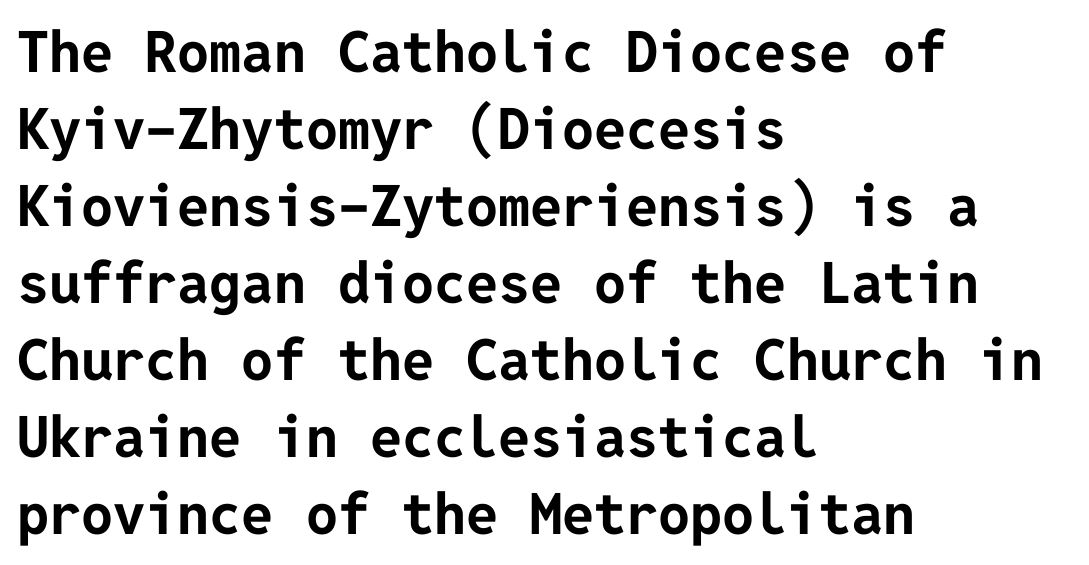
Q: Is the text bold? A: Yes.
Q: Is the text italic (slanted)? A: No, it is upright.
Q: Is the typeface a serif or a sans-serif typeface? A: Sans-serif.
Q: Is the text underlined? A: No.
Q: How is the paragraph aligned? A: Left-aligned.
Q: Is the spacing between letters normal or unusually wide? A: Normal.
Q: Is the spacing between lines tight, normal or loose? A: Normal.
Q: Width (condensed, normal, or wide)? A: Normal.
Q: Stroke contrast? A: Low.
Q: x-height? A: Medium.
